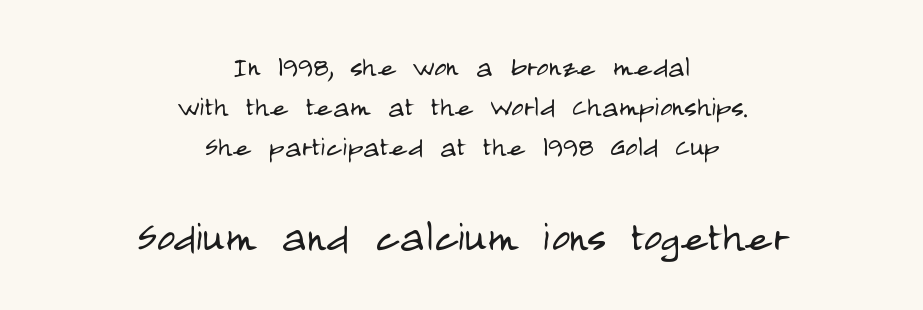
Just letters on the line, the space beneath them empty. Is there any slant? The stems are plumb. Letters have the restrained weight of plain body copy at most. Character widths vary here, with narrow letters taking less room than wide ones. Horizontally, the lines are justified to the midpoint only.
